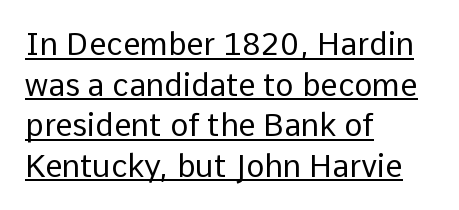
{"serif": "no", "italic": "no", "bold": "no", "weight": "regular", "width": "normal", "stroke_contrast": "low", "x_height": "medium", "monospaced": "no", "underline": "yes", "align": "left", "line_spacing": "normal", "line_spacing_ratio": 1.31, "letter_spacing": "normal", "letter_spacing_em": 0.0, "glyph_px": 31}
